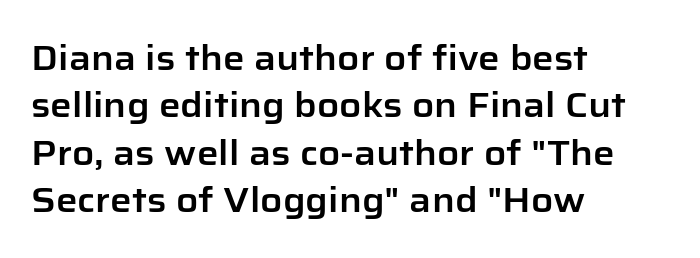
The image shows 34 px sans-serif type, upright; set left-aligned, normal line spacing (1.39x), normal letter spacing, not underlined; low stroke contrast and a medium x-height.
